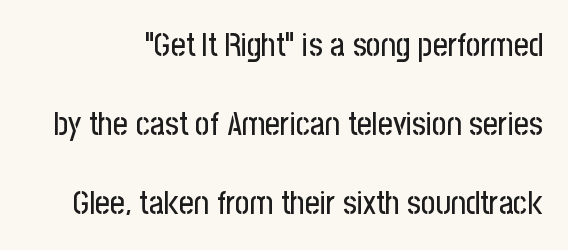
The image shows 32 px condensed sans-serif type, upright; set loose line spacing (2.47x), normal letter spacing, not underlined; low stroke contrast and a medium x-height.
